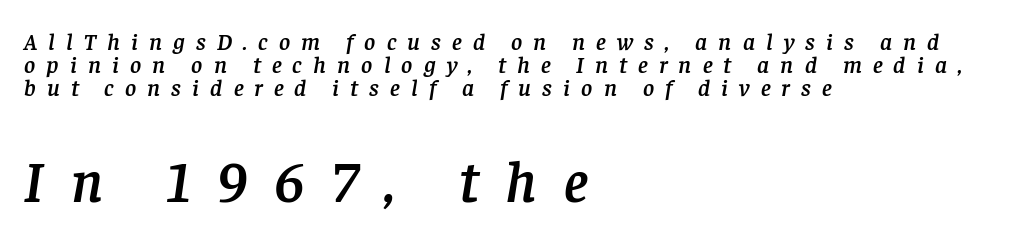
The image shows 59 px serif type, italic (leaning right); set left-aligned, tight line spacing (0.96x), unusually wide letter spacing (+0.46 em), not underlined; the second (bottom) block is 2.46x larger; low stroke contrast and a large x-height.
